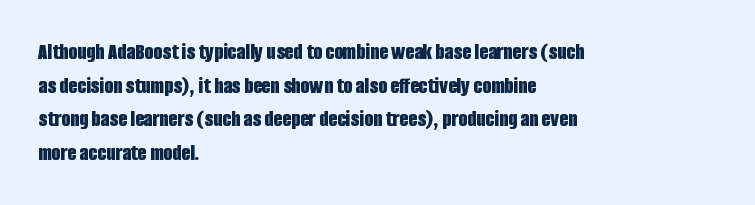
Each line starts at the same left margin while the right side varies. One glance says typical: line gaps are just what's usual. Nope, not italic — everything's standing straight. Plenty of ink on the page — the face is bold.
